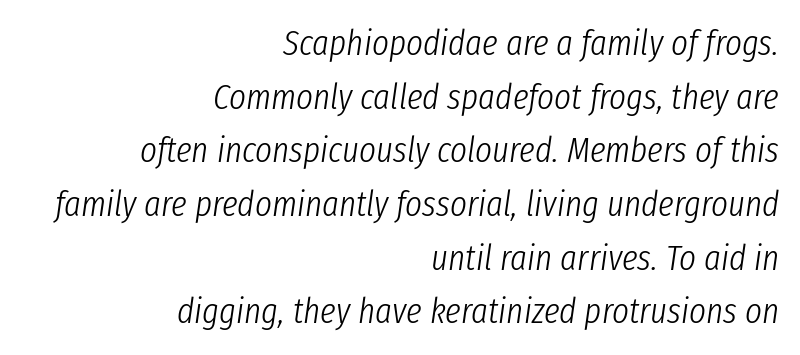
The image shows 36 px light, condensed type, italic (leaning right); set right-aligned, normal line spacing (1.49x), normal letter spacing, not underlined; low stroke contrast and a medium x-height.
